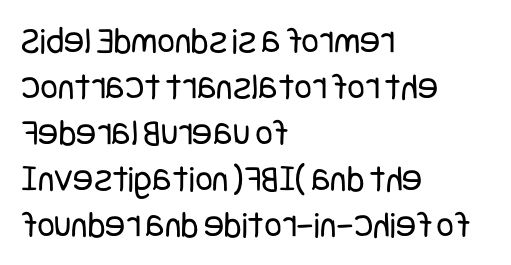
The image shows 38 px regular-weight, condensed sans-serif type, upright; set left-aligned, line spacing 1.21x, normal letter spacing, not underlined; low stroke contrast and a large x-height.
